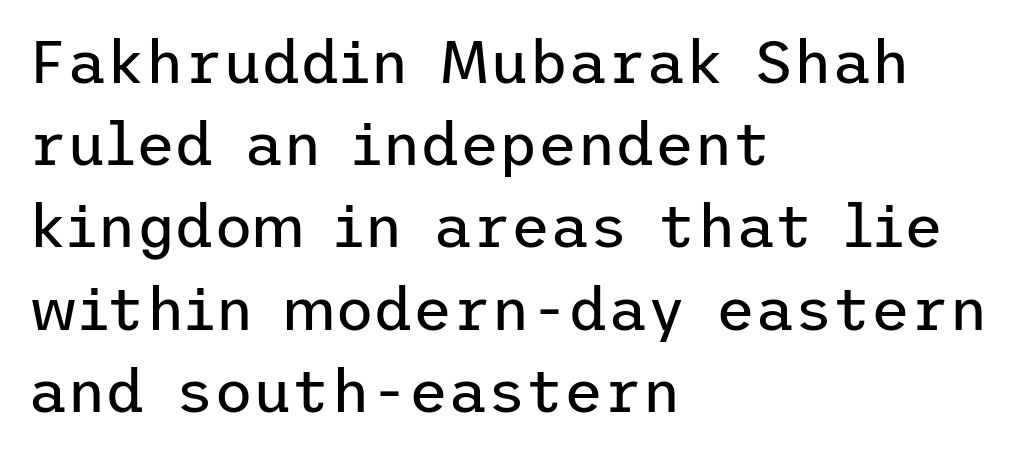
Q: Is the text bold? A: No.
Q: Is the text italic (slanted)? A: No, it is upright.
Q: Is the typeface a serif or a sans-serif typeface? A: Sans-serif.
Q: Is the text underlined? A: No.
Q: How is the paragraph aligned? A: Left-aligned.
Q: Is the spacing between letters normal or unusually wide? A: Normal.
Q: Is the spacing between lines tight, normal or loose? A: Normal.
Q: Width (condensed, normal, or wide)? A: Normal.
Q: Stroke contrast? A: Low.
Q: x-height? A: Medium.
